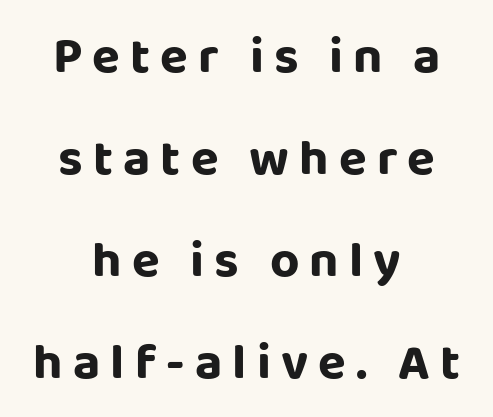
{"serif": "no", "italic": "no", "width": "normal", "stroke_contrast": "low", "x_height": "large", "monospaced": "no", "underline": "no", "align": "center", "line_spacing": "loose", "line_spacing_ratio": 2.0, "letter_spacing": "wide", "letter_spacing_em": 0.2, "glyph_px": 51}
